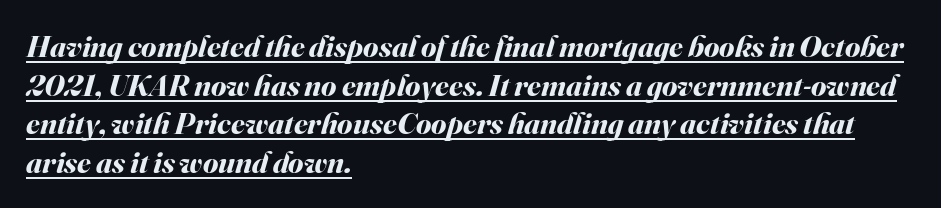
Underlined type. Interline gaps are of average width in this sample. Spacing verdict: proportional, widths tailored to each character. Emphasis by weight is at full strength: bold.
